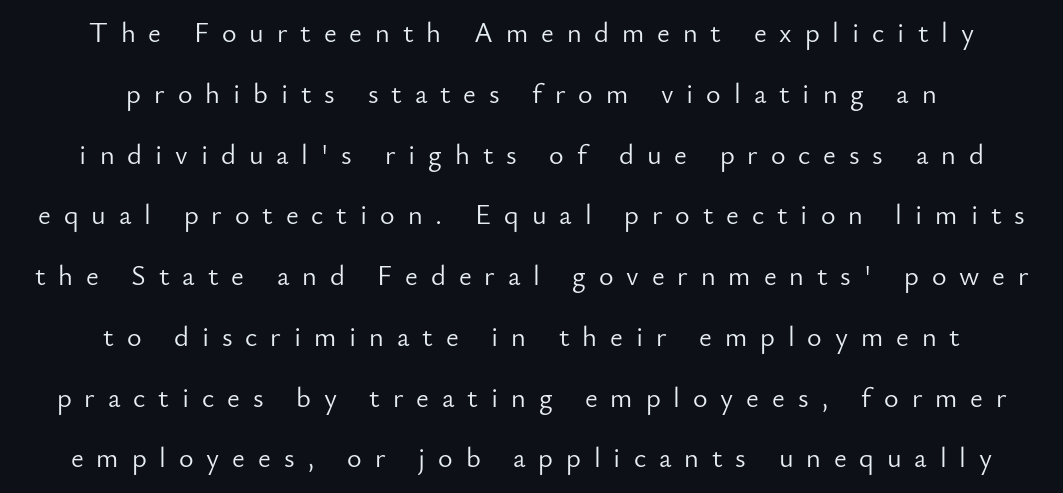
The image shows 28 px light sans-serif type, upright; set centered, loose line spacing (2.17x), unusually wide letter spacing (+0.46 em), not underlined; low stroke contrast and a small x-height.
